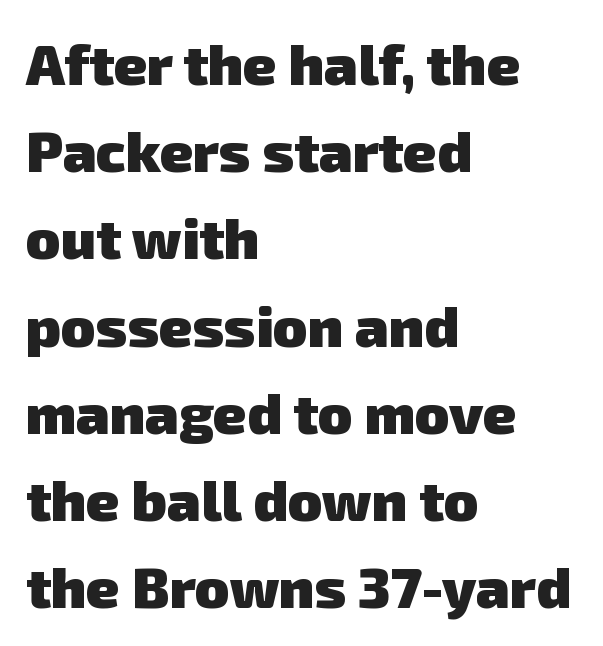
The image shows 57 px heavy sans-serif type; set left-aligned, normal line spacing (1.53x), normal letter spacing, not underlined; low stroke contrast and a medium x-height.
